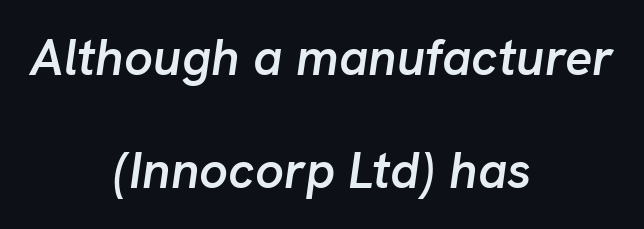
Here the designer chose a conventional face with non-uniform glyph widths. The paragraph shown floats in the horizontal middle. The lettering tilts uniformly, giving the passage an italic look. No word sits above an underline. Rows of type keep a wide berth in the vertical direction.
